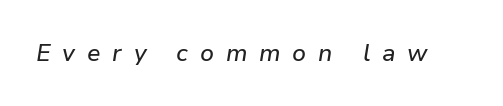
Q: Is the text italic (slanted)? A: Yes, it leans right by about 9 degrees.
Q: Is the text underlined? A: No.
Q: Is the spacing between letters normal or unusually wide? A: Unusually wide.
